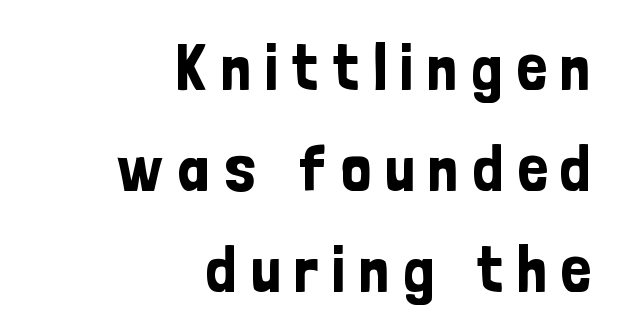
{"serif": "no", "italic": "no", "width": "condensed", "stroke_contrast": "low", "x_height": "medium", "monospaced": "no", "underline": "no", "align": "right", "line_spacing": "normal", "line_spacing_ratio": 1.51, "letter_spacing": "wide", "letter_spacing_em": 0.2, "glyph_px": 67}
